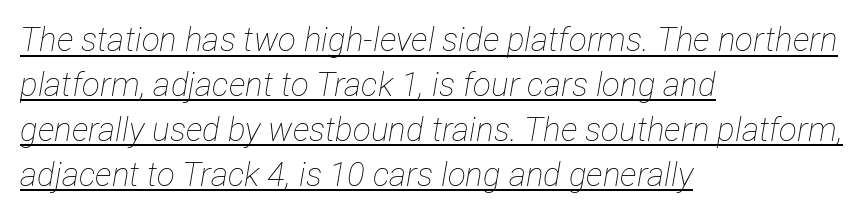
Line starts are locked; line ends wander. The font is comparable to plain body text, perhaps lighter. In terms of leading, this rendering sits right in the middle. This rendering features underlined lettering. Slanted lettering throughout.
